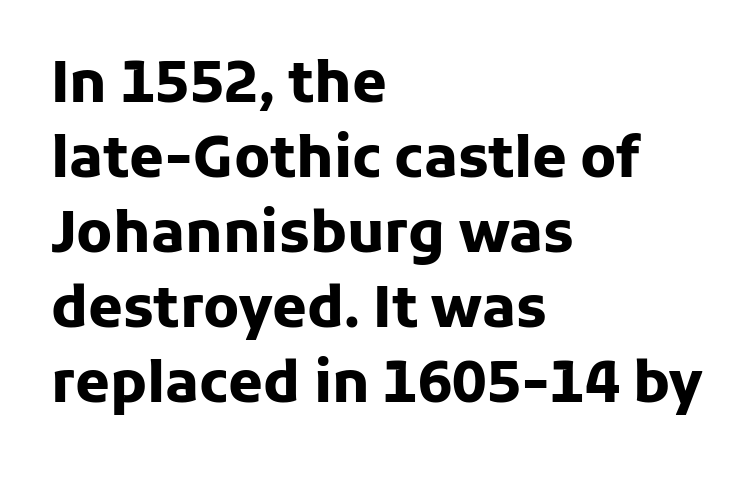
The image shows 56 px heavy sans-serif type, upright; set left-aligned, normal line spacing (1.34x), normal letter spacing, not underlined; low stroke contrast and a medium x-height.
